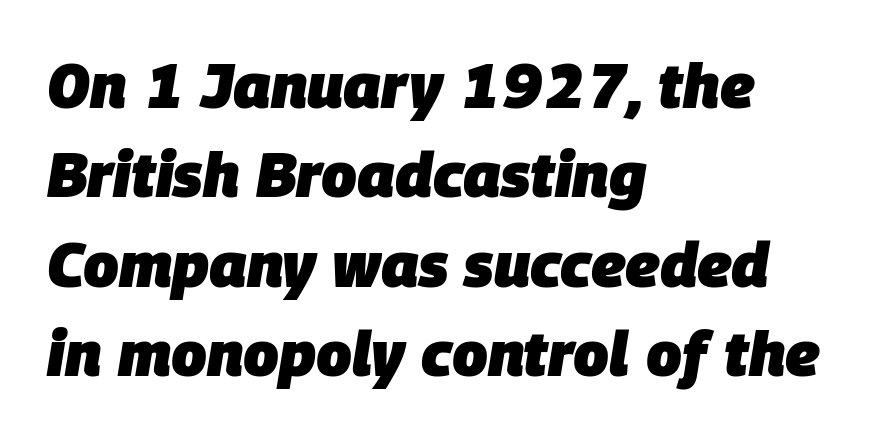
Q: Is the text bold? A: Yes.
Q: Is the text italic (slanted)? A: Yes, it leans right by about 9 degrees.
Q: Is the text underlined? A: No.
Q: How is the paragraph aligned? A: Left-aligned.
Q: Is the spacing between letters normal or unusually wide? A: Normal.
Q: Is the spacing between lines tight, normal or loose? A: Normal.
Q: Width (condensed, normal, or wide)? A: Normal.
Q: Stroke contrast? A: Low.
Q: x-height? A: Large.
Q: Monospaced? A: No.
